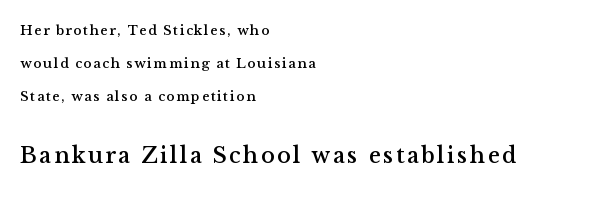
The lines are quadded left. Posture: vertical. Airy leading. Quick note: underline off. The designer gave the closing block more size than the opening block.
